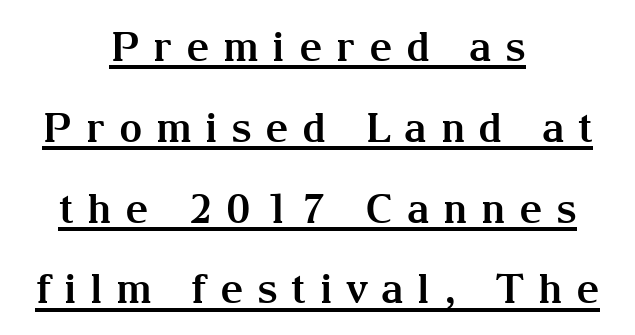
Q: Is the text bold? A: Yes.
Q: Is the text italic (slanted)? A: No, it is upright.
Q: Is the typeface a serif or a sans-serif typeface? A: Serif.
Q: Is the text underlined? A: Yes.
Q: How is the paragraph aligned? A: Centered.
Q: Is the spacing between letters normal or unusually wide? A: Unusually wide.
Q: Is the spacing between lines tight, normal or loose? A: Loose.
Q: Width (condensed, normal, or wide)? A: Normal.
Q: Stroke contrast? A: Medium.
Q: x-height? A: Medium.
Q: Monospaced? A: No.
